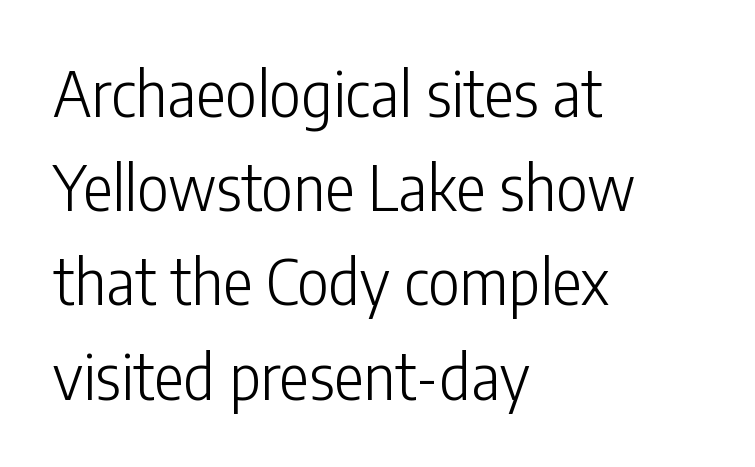
What stands out about the letter spacing? Nothing — it is the standard amount. The rendering shows plain stroke endings on the letterforms — a sans-serif design. If you drew a ruler down the left edge, every line would touch it. This sample uses an upright cut, with every glyph sitting square on the baseline.
